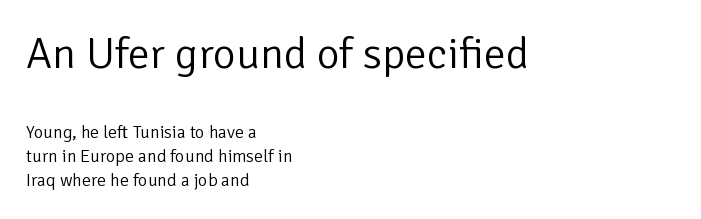
Character widths vary here, with narrow letters taking less room than wide ones. The more generous point size was reserved for the upper chunk. The type sits square on the baseline with zero lean. Nobody drew a line under any word here. This sample uses plain, unmodified letter spacing.
